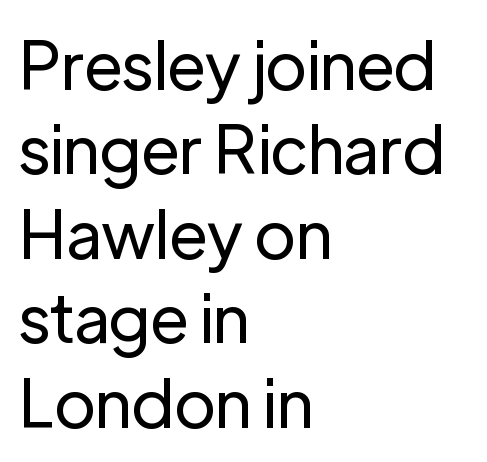
{"serif": "no", "italic": "no", "bold": "no", "weight": "regular", "width": "normal", "stroke_contrast": "low", "x_height": "medium", "monospaced": "no", "underline": "no", "align": "left", "line_spacing": "normal", "line_spacing_ratio": 1.28, "letter_spacing": "normal", "letter_spacing_em": 0.0, "glyph_px": 66}
